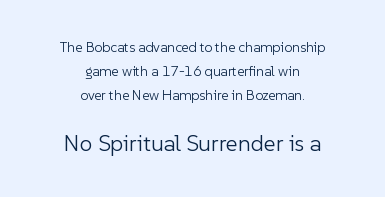
{"italic": "no", "bold": "no", "underline": "no", "align": "center", "line_spacing_ratio": 1.71, "letter_spacing": "normal", "letter_spacing_em": 0.0, "larger_block": "second", "size_ratio": 1.64, "glyph_px": 23}
